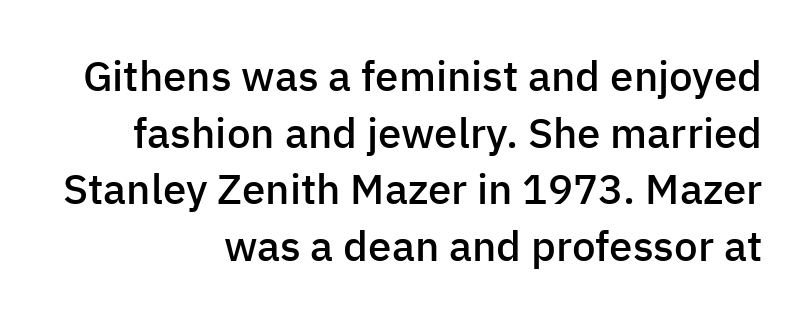
Character widths vary here, with narrow letters taking less room than wide ones. There is no visible air inserted between adjacent glyphs. What's the leading like? Ordinary, nothing unusual. No word sits above an underline. The glyphs in this specimen are sans serif. The glyphs have the mass of a demibold cut, below bold.
